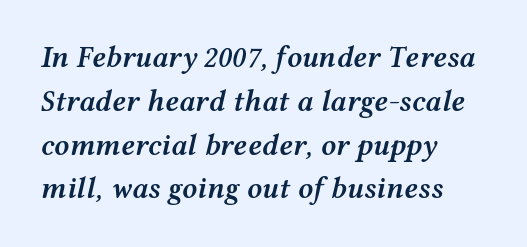
Q: Is the text bold? A: Semi-bold.
Q: Is the text italic (slanted)? A: Yes, it leans right by about 12 degrees.
Q: Is the text underlined? A: No.
Q: How is the paragraph aligned? A: Left-aligned.
Q: Is the spacing between letters normal or unusually wide? A: Normal.
Q: Is the spacing between lines tight, normal or loose? A: Normal.
Q: Width (condensed, normal, or wide)? A: Wide.
Q: Stroke contrast? A: Medium.
Q: x-height? A: Medium.
Q: Monospaced? A: No.
